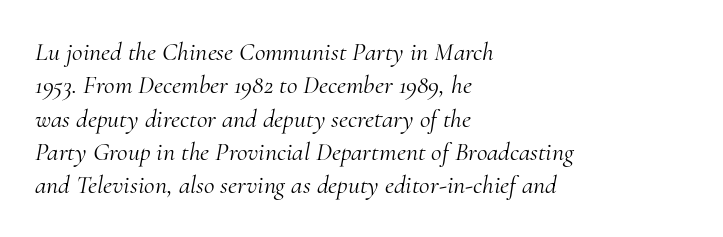
{"italic": "yes", "lean": "right", "slant_degrees": 10, "bold": "no", "underline": "no", "align": "left", "line_spacing": "normal", "line_spacing_ratio": 1.28, "letter_spacing": "normal", "letter_spacing_em": 0.0, "glyph_px": 26}
